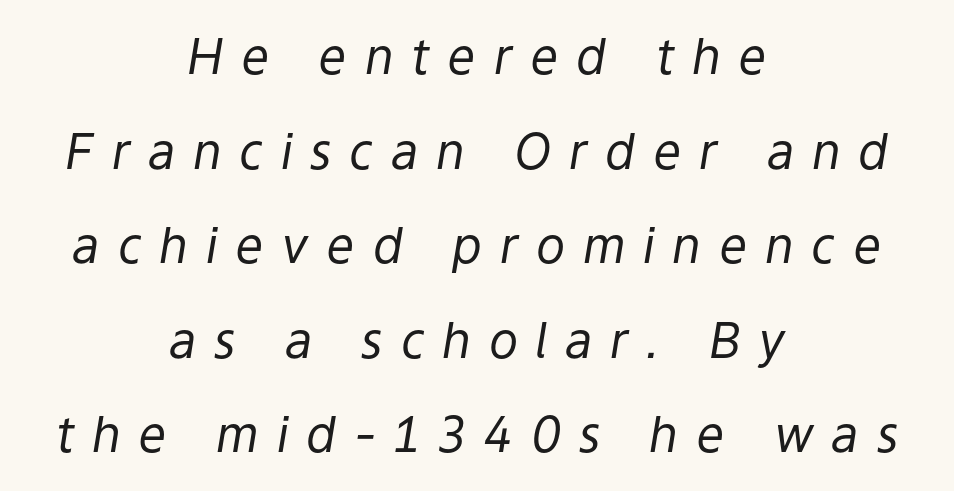
Q: Is the text bold? A: No.
Q: Is the text italic (slanted)? A: Yes, it leans right by about 9 degrees.
Q: Is the text underlined? A: No.
Q: How is the paragraph aligned? A: Centered.
Q: Is the spacing between letters normal or unusually wide? A: Unusually wide.
Q: Is the spacing between lines tight, normal or loose? A: Loose.
Q: Width (condensed, normal, or wide)? A: Normal.
Q: Stroke contrast? A: Low.
Q: x-height? A: Medium.
Q: Monospaced? A: No.
